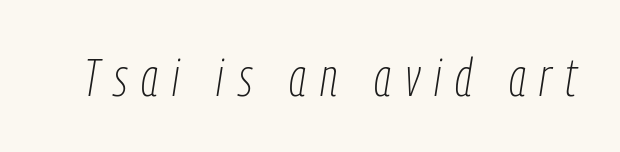
{"italic": "yes", "lean": "right", "slant_degrees": 9, "bold": "no", "weight": "thin", "width": "condensed", "stroke_contrast": "low", "x_height": "medium", "monospaced": "no", "underline": "no", "letter_spacing": "wide", "letter_spacing_em": 0.26, "glyph_px": 53}
